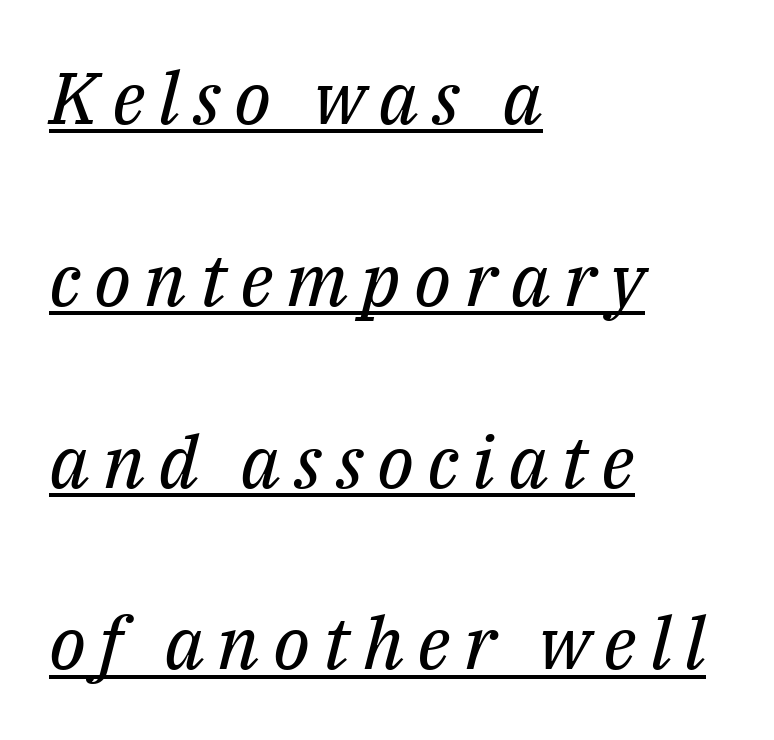
Glance below the letters and you will spot a drawn line. Each new line begins a long way beneath the previous one. In CSS terms this would be text-align: left. Unbolded letterforms with no extra heft. The text carries the slant typical of an italic or oblique font.
